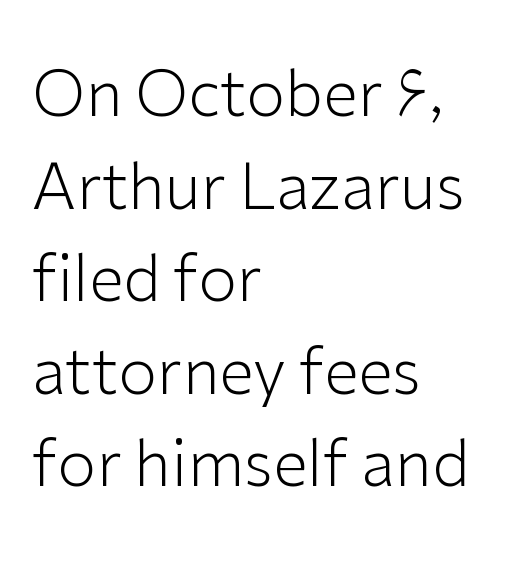
Q: Is the text bold? A: No.
Q: Is the text italic (slanted)? A: No, it is upright.
Q: Is the typeface a serif or a sans-serif typeface? A: Sans-serif.
Q: Is the text underlined? A: No.
Q: How is the paragraph aligned? A: Left-aligned.
Q: Is the spacing between letters normal or unusually wide? A: Normal.
Q: Is the spacing between lines tight, normal or loose? A: Normal.
Q: Width (condensed, normal, or wide)? A: Normal.
Q: Stroke contrast? A: Low.
Q: x-height? A: Medium.
Q: Monospaced? A: No.
